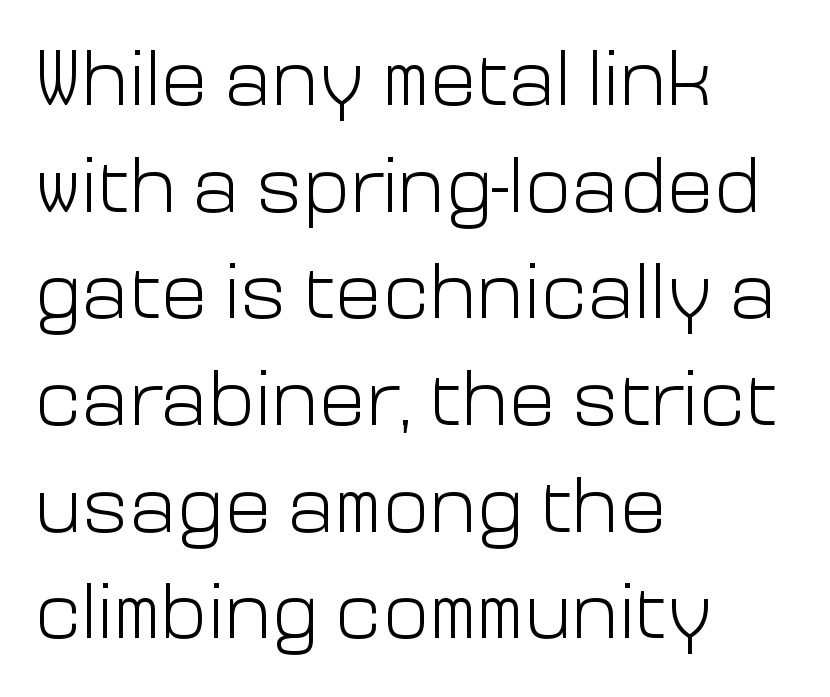
The image shows 79 px light sans-serif type, upright; set left-aligned, normal line spacing (1.35x), normal letter spacing, not underlined; low stroke contrast and a medium x-height.
